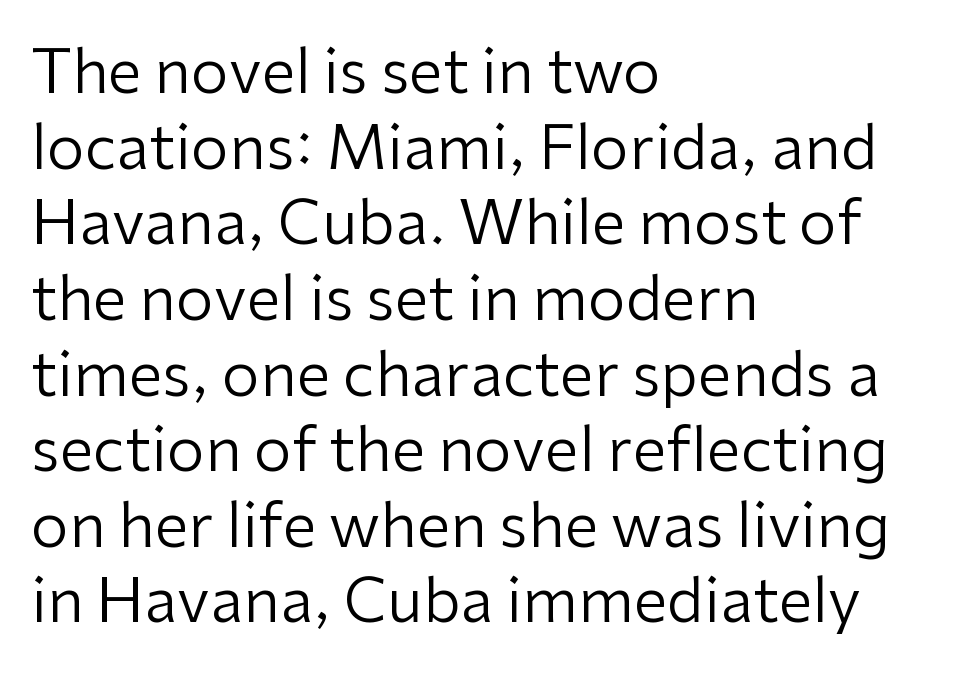
The image shows 61 px regular-weight sans-serif type, upright; set left-aligned, line spacing 1.24x, normal letter spacing, not underlined; low stroke contrast and a medium x-height.
